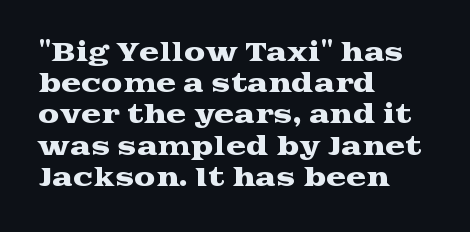
{"italic": "no", "underline": "no", "align": "left", "line_spacing": "normal", "line_spacing_ratio": 1.3, "letter_spacing": "normal", "letter_spacing_em": 0.0, "glyph_px": 24}
